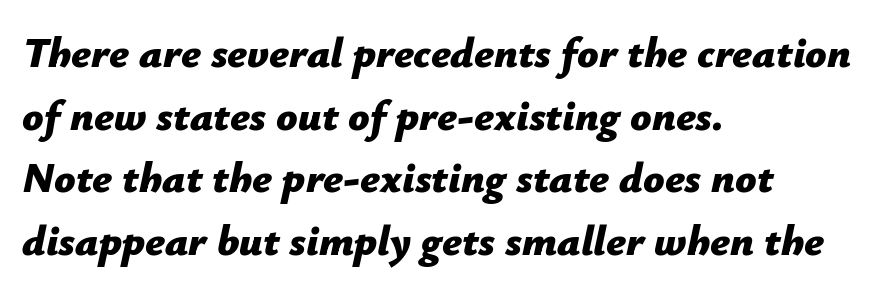
The image shows 42 px bold type, italic (leaning right); set left-aligned, normal line spacing (1.49x), normal letter spacing, not underlined; low stroke contrast and a medium x-height.
